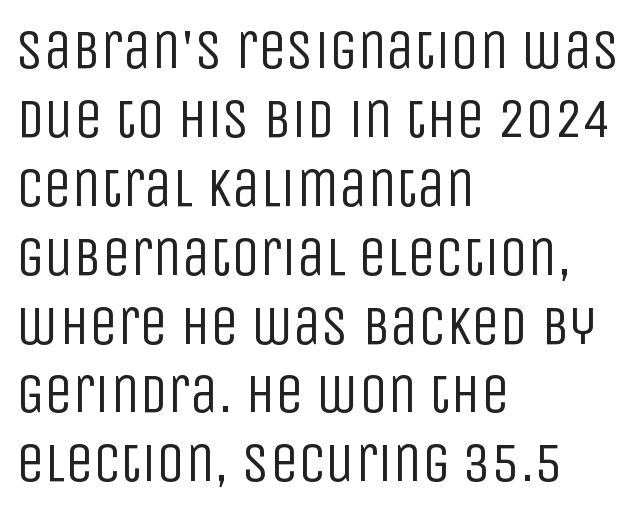
Q: Is the text bold? A: No.
Q: Is the text italic (slanted)? A: No, it is upright.
Q: Is the typeface a serif or a sans-serif typeface? A: Sans-serif.
Q: Is the text underlined? A: No.
Q: How is the paragraph aligned? A: Left-aligned.
Q: Is the spacing between letters normal or unusually wide? A: Normal.
Q: Width (condensed, normal, or wide)? A: Condensed.
Q: Stroke contrast? A: Low.
Q: x-height? A: Large.
Q: Monospaced? A: No.
